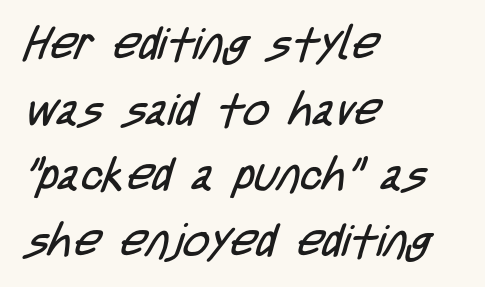
{"serif": "no", "bold": "no", "weight": "regular", "width": "condensed", "stroke_contrast": "low", "x_height": "large", "monospaced": "no", "underline": "no", "align": "left", "line_spacing": "normal", "line_spacing_ratio": 1.46, "letter_spacing": "normal", "letter_spacing_em": 0.0, "glyph_px": 45}
